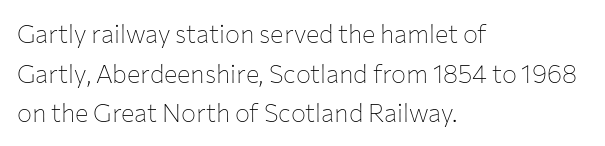
No italicization has been applied; the sample stays upright. Which margin do the lines hug? The left one — the right edge is uneven. Interline gaps are of average width in this sample. Descender tails drop into unmarked territory.
